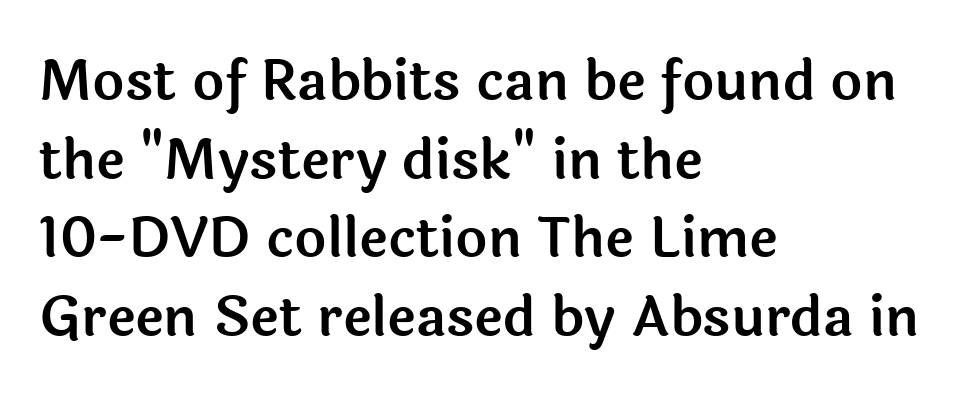
Q: Is the text italic (slanted)? A: No, it is upright.
Q: Is the typeface a serif or a sans-serif typeface? A: Sans-serif.
Q: Is the text underlined? A: No.
Q: How is the paragraph aligned? A: Left-aligned.
Q: Is the spacing between letters normal or unusually wide? A: Normal.
Q: Is the spacing between lines tight, normal or loose? A: Normal.
Q: Width (condensed, normal, or wide)? A: Normal.
Q: x-height? A: Medium.
Q: Monospaced? A: No.
